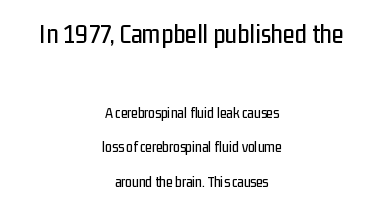
Line spacing here is loose. The lines in this sample share a center point and differ in where they start and stop. These lines were composed using upright roman letters. How are the letters spaced? Ordinarily, with no added tracking.
